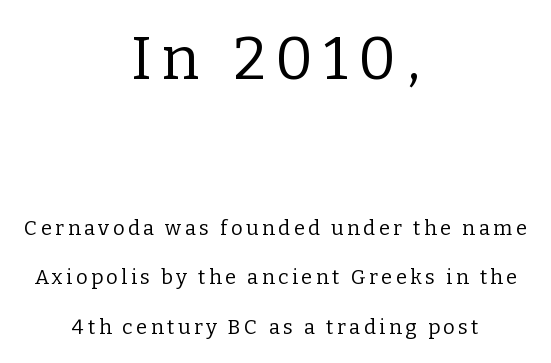
{"serif": "yes", "italic": "no", "bold": "no", "weight": "regular", "width": "normal", "stroke_contrast": "low", "x_height": "medium", "monospaced": "no", "underline": "no", "align": "center", "line_spacing": "loose", "line_spacing_ratio": 2.47, "larger_block": "first", "size_ratio": 2.95, "glyph_px": 59}
